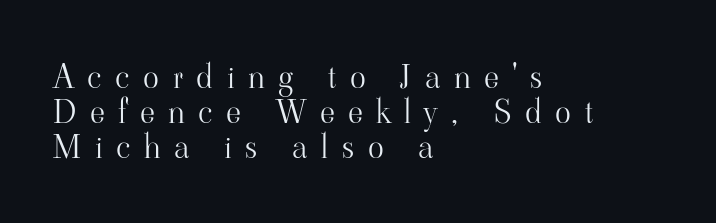
The text was rendered using a seriffed face with decorative stroke endings. The passage shown is typed in a proportional face where columns would drift. Letters rest on an invisible, unmarked baseline. This rendering widens character spacing well past its baseline value.
